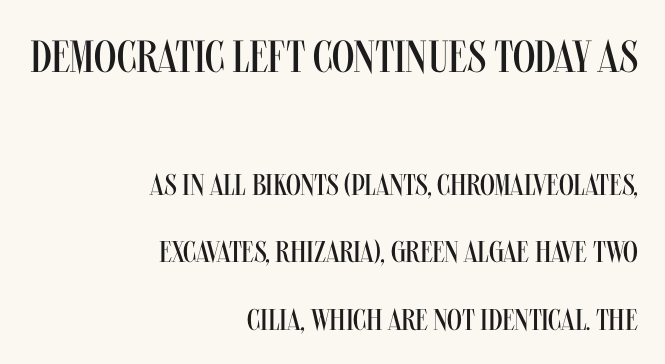
{"serif": "no", "italic": "no", "bold": "no", "weight": "regular", "width": "condensed", "stroke_contrast": "medium", "x_height": "large", "monospaced": "no", "underline": "no", "align": "right", "line_spacing": "loose", "line_spacing_ratio": 2.26, "letter_spacing": "normal", "letter_spacing_em": 0.0, "larger_block": "first", "size_ratio": 1.5, "glyph_px": 45}
